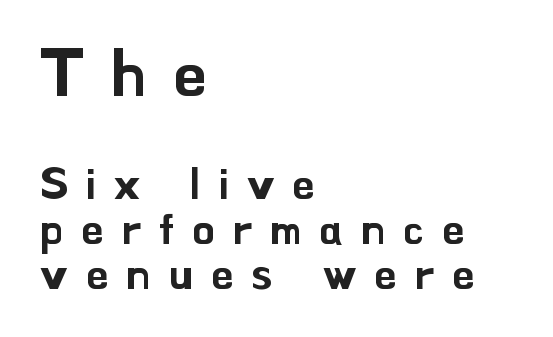
Q: Is the text italic (slanted)? A: No, it is upright.
Q: Is the typeface a serif or a sans-serif typeface? A: Sans-serif.
Q: Is the text underlined? A: No.
Q: How is the paragraph aligned? A: Left-aligned.
Q: Is the spacing between letters normal or unusually wide? A: Unusually wide.
Q: Is the spacing between lines tight, normal or loose? A: Tight.
Q: Which block of text is set in a larger size, the first (top) or the second (bottom)? A: The first (top) one.
Q: Width (condensed, normal, or wide)? A: Normal.
Q: Stroke contrast? A: Low.
Q: x-height? A: Small.
Q: Monospaced? A: No.
